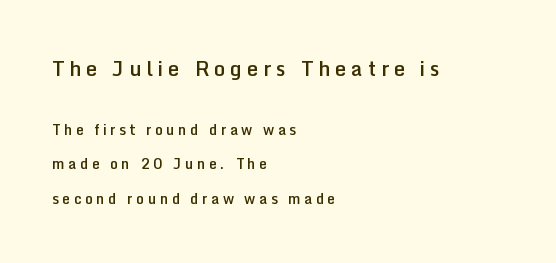
{"italic": "no", "bold": "semi", "underline": "no", "align": "left", "line_spacing": "loose", "line_spacing_ratio": 2.48, "letter_spacing": "wide", "letter_spacing_em": 0.25, "larger_block": "first", "size_ratio": 1.43, "glyph_px": 20}
